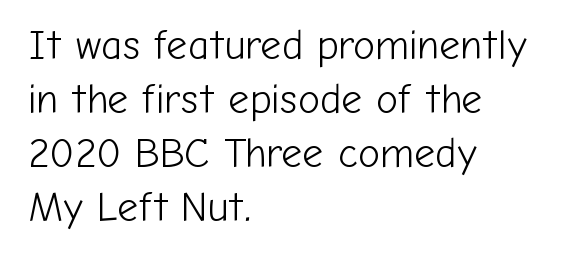
Q: Is the text bold? A: No.
Q: Is the text italic (slanted)? A: No, it is upright.
Q: Is the typeface a serif or a sans-serif typeface? A: Sans-serif.
Q: Is the text underlined? A: No.
Q: How is the paragraph aligned? A: Left-aligned.
Q: Is the spacing between letters normal or unusually wide? A: Normal.
Q: Is the spacing between lines tight, normal or loose? A: Normal.
Q: Width (condensed, normal, or wide)? A: Normal.
Q: Stroke contrast? A: Low.
Q: x-height? A: Medium.
Q: Monospaced? A: No.
